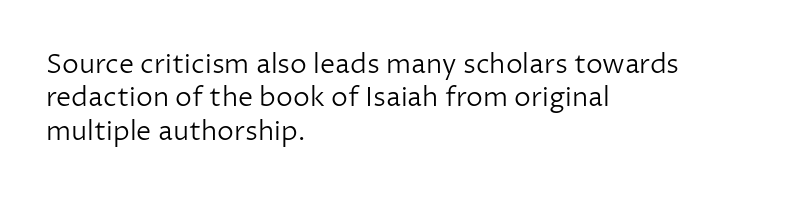
Q: Is the text bold? A: No.
Q: Is the text italic (slanted)? A: No, it is upright.
Q: Is the text underlined? A: No.
Q: How is the paragraph aligned? A: Left-aligned.
Q: Is the spacing between letters normal or unusually wide? A: Normal.
